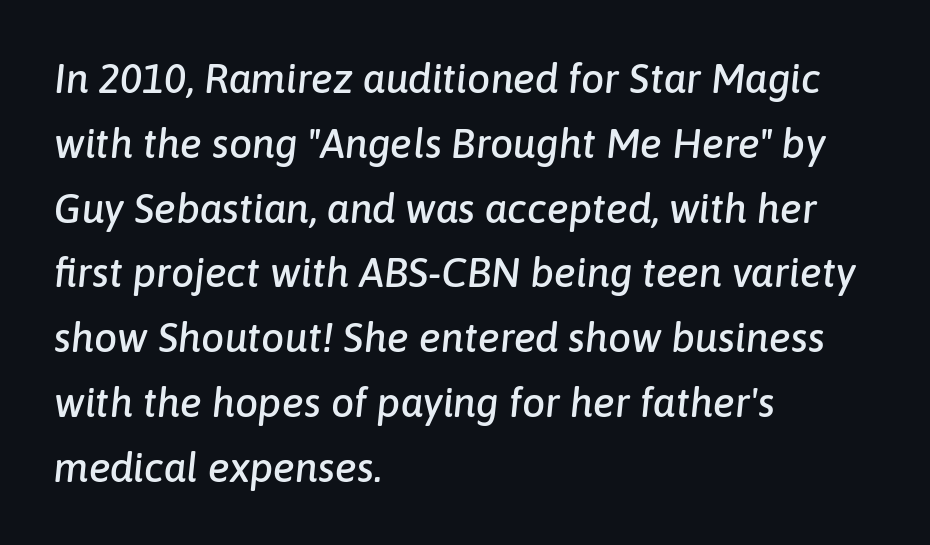
Q: Is the text italic (slanted)? A: Yes, it leans right by about 6 degrees.
Q: Is the text underlined? A: No.
Q: How is the paragraph aligned? A: Left-aligned.
Q: Is the spacing between letters normal or unusually wide? A: Normal.
Q: Is the spacing between lines tight, normal or loose? A: Normal.
Q: Width (condensed, normal, or wide)? A: Normal.
Q: Stroke contrast? A: Low.
Q: x-height? A: Medium.
Q: Monospaced? A: No.
